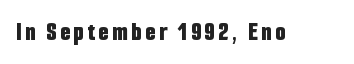
The image shows 26 px bold type, upright; set not underlined.
